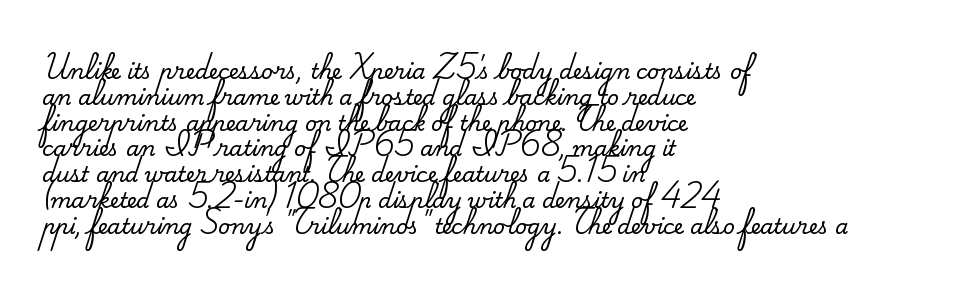
The image shows 21 px text type; set left-aligned, line spacing 1.23x, normal letter spacing, not underlined.
